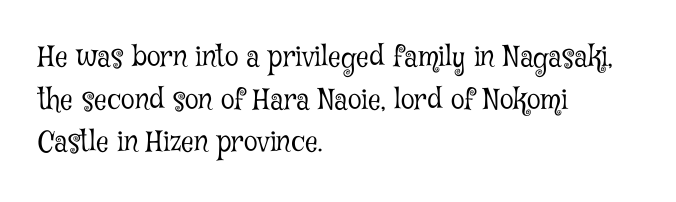
The image shows 28 px light, condensed serif type, upright; set left-aligned, normal line spacing (1.52x), normal letter spacing, not underlined; low stroke contrast and a medium x-height.
